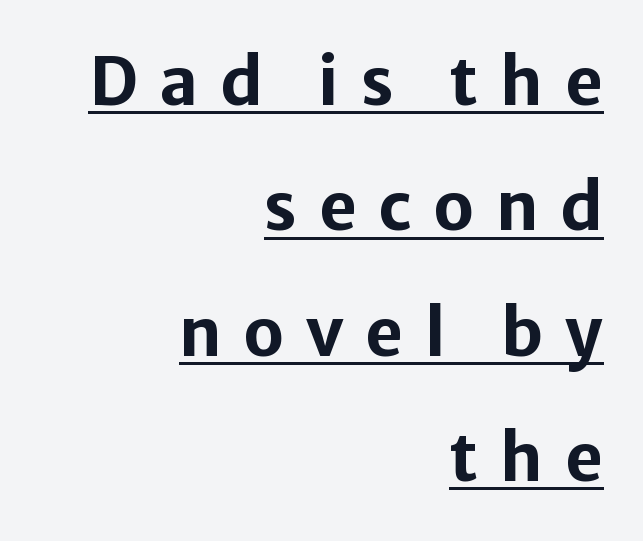
The image shows 66 px bold sans-serif type, upright; set right-aligned, loose line spacing (1.9x), unusually wide letter spacing (+0.33 em), underlined; low stroke contrast and a medium x-height.
